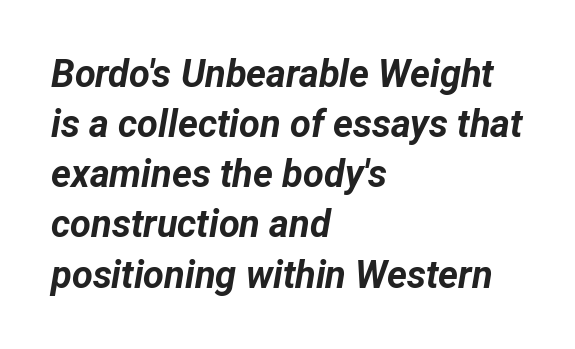
Q: Is the text bold? A: Yes.
Q: Is the text italic (slanted)? A: Yes, it leans right by about 12 degrees.
Q: Is the text underlined? A: No.
Q: How is the paragraph aligned? A: Left-aligned.
Q: Is the spacing between letters normal or unusually wide? A: Normal.
Q: Is the spacing between lines tight, normal or loose? A: Normal.
Q: Width (condensed, normal, or wide)? A: Normal.
Q: Stroke contrast? A: Low.
Q: x-height? A: Medium.
Q: Monospaced? A: No.
